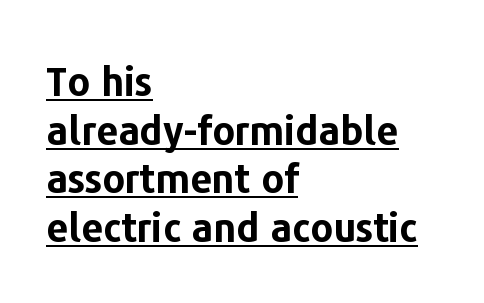
{"serif": "no", "italic": "no", "bold": "yes", "weight": "bold", "width": "normal", "stroke_contrast": "low", "x_height": "medium", "monospaced": "no", "underline": "yes", "align": "left", "line_spacing": "normal", "line_spacing_ratio": 1.25, "letter_spacing": "normal", "letter_spacing_em": 0.0, "glyph_px": 39}
